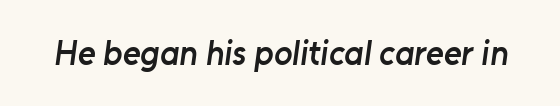
This rendering employs a face without finishing strokes, i.e., a sans-serif. The specimen omits any rule beneath the text block's lines. Stroke thickness is moderately raised; the sample reads as semibold. This sample uses plain, unmodified letter spacing. These lines are rendered in a variable-pitch font.
